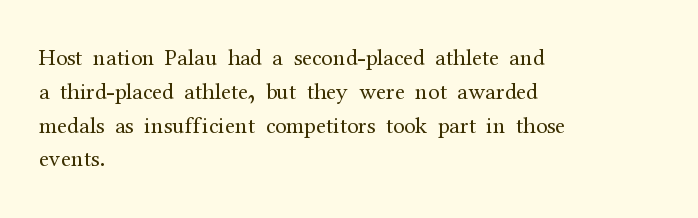
{"italic": "no", "bold": "no", "underline": "no", "align": "left", "line_spacing": "normal", "line_spacing_ratio": 1.47, "letter_spacing": "normal", "letter_spacing_em": 0.0, "glyph_px": 23}
